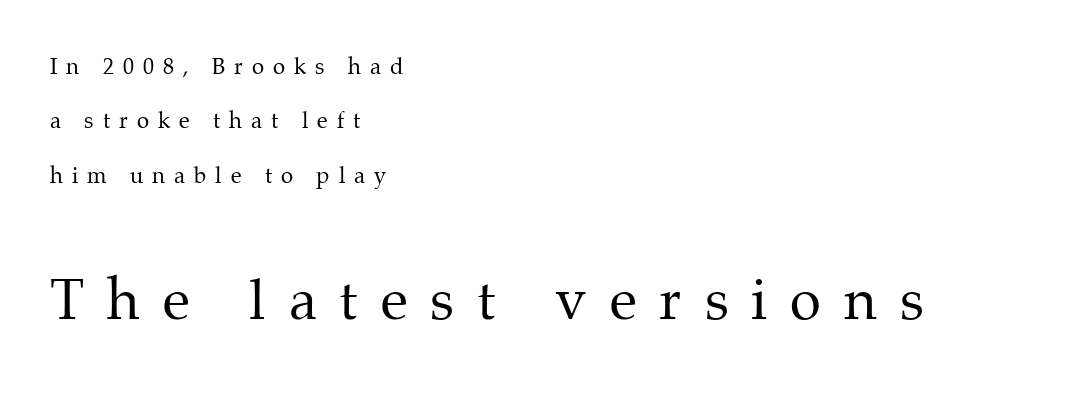
Inter-character spacing is expanded well beyond the font's built-in metrics. If you drew a ruler down the left edge, every line would touch it. Type style note: has serifs. The letters stand upright; this is a roman face. The strokes are not fattened; the text isn't bold. Words float on clear page, feet unadorned.
